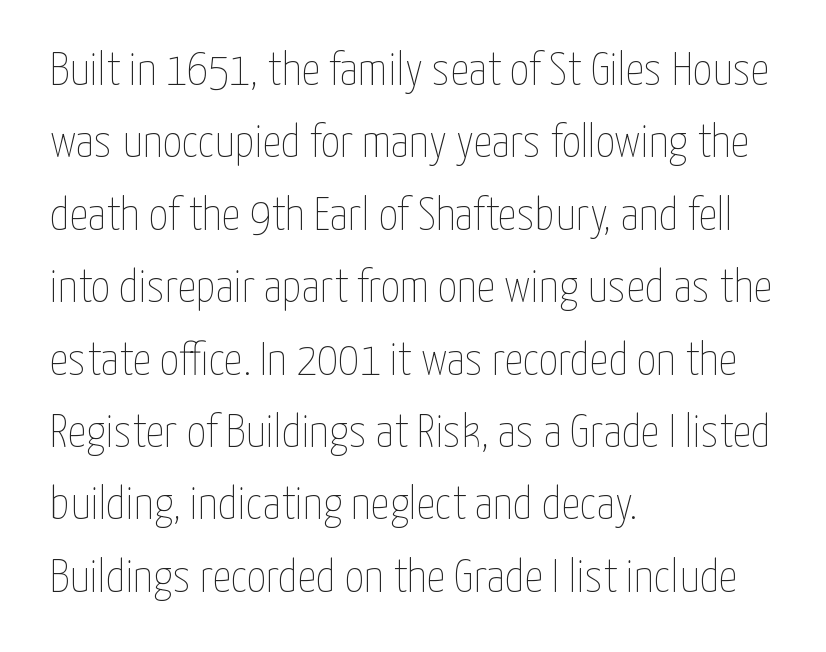
{"italic": "no", "bold": "no", "weight": "thin", "width": "condensed", "stroke_contrast": "low", "x_height": "medium", "monospaced": "no", "underline": "no", "align": "left", "line_spacing": "normal", "line_spacing_ratio": 1.54, "letter_spacing": "normal", "letter_spacing_em": 0.0, "glyph_px": 47}
